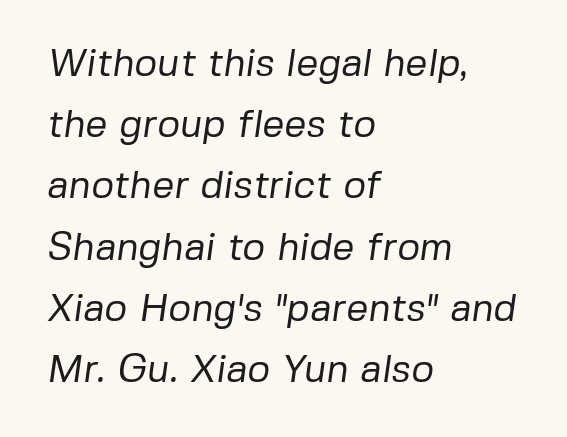
{"serif": "no", "bold": "no", "weight": "regular", "width": "normal", "stroke_contrast": "low", "x_height": "medium", "monospaced": "no", "underline": "no", "align": "left", "line_spacing": "normal", "line_spacing_ratio": 1.57, "letter_spacing": "normal", "letter_spacing_em": 0.0, "glyph_px": 39}
